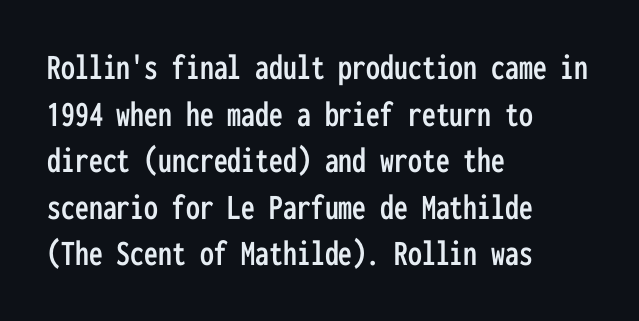
Q: Is the text italic (slanted)? A: No, it is upright.
Q: Is the typeface a serif or a sans-serif typeface? A: Sans-serif.
Q: Is the text underlined? A: No.
Q: How is the paragraph aligned? A: Left-aligned.
Q: Is the spacing between letters normal or unusually wide? A: Normal.
Q: Is the spacing between lines tight, normal or loose? A: Normal.
Q: Width (condensed, normal, or wide)? A: Condensed.
Q: Stroke contrast? A: Low.
Q: x-height? A: Medium.
Q: Monospaced? A: Yes.
